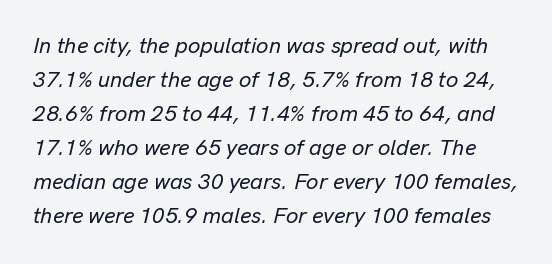
Q: Is the text italic (slanted)? A: Yes, it leans right by about 13 degrees.
Q: Is the text underlined? A: No.
Q: Is the spacing between letters normal or unusually wide? A: Normal.
Q: Is the spacing between lines tight, normal or loose? A: Normal.
